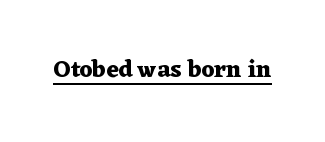
The image shows 24 px bold type, upright; set normal letter spacing, underlined.
